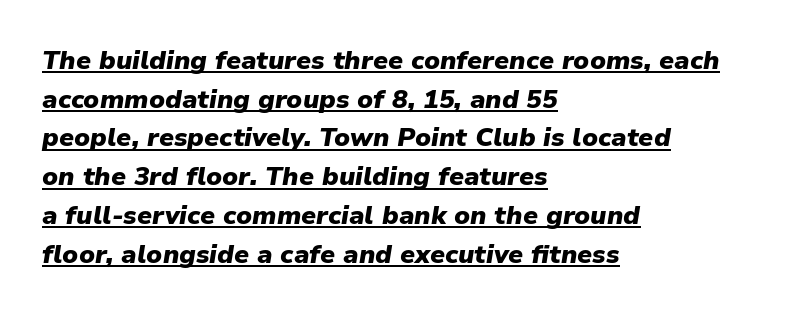
Honestly, the row spacing looks completely unremarkable. Bold? Absolutely — the strokes are thick and heavy. The face used here appears with an underline applied. Leftover space on each line is placed entirely after the last word.
